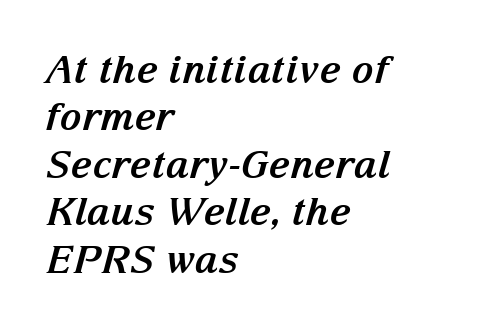
The image shows 38 px bold serif type, italic (leaning right); set left-aligned, normal line spacing (1.25x), normal letter spacing, not underlined; medium stroke contrast and a medium x-height.
